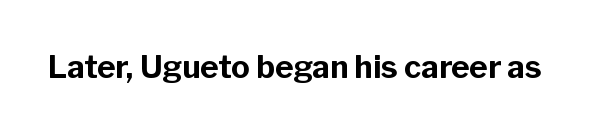
{"serif": "no", "italic": "no", "bold": "yes", "weight": "bold", "width": "normal", "stroke_contrast": "low", "x_height": "medium", "monospaced": "no", "underline": "no", "letter_spacing": "normal", "letter_spacing_em": 0.0, "glyph_px": 31}
